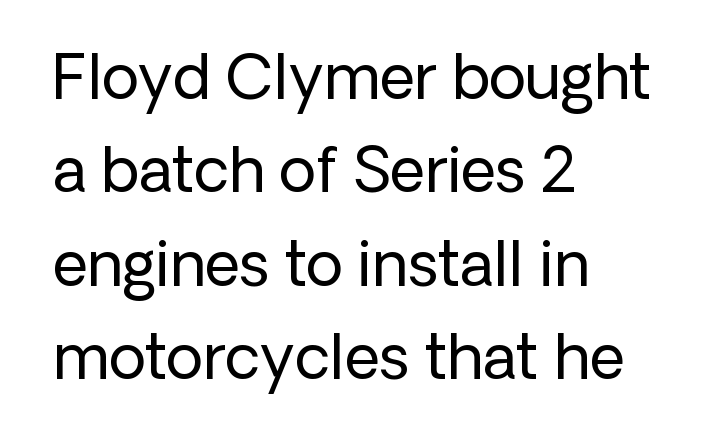
{"serif": "no", "italic": "no", "bold": "no", "weight": "regular", "width": "normal", "stroke_contrast": "low", "x_height": "medium", "monospaced": "no", "underline": "no", "align": "left", "line_spacing": "normal", "line_spacing_ratio": 1.53, "letter_spacing": "normal", "letter_spacing_em": 0.0, "glyph_px": 61}
